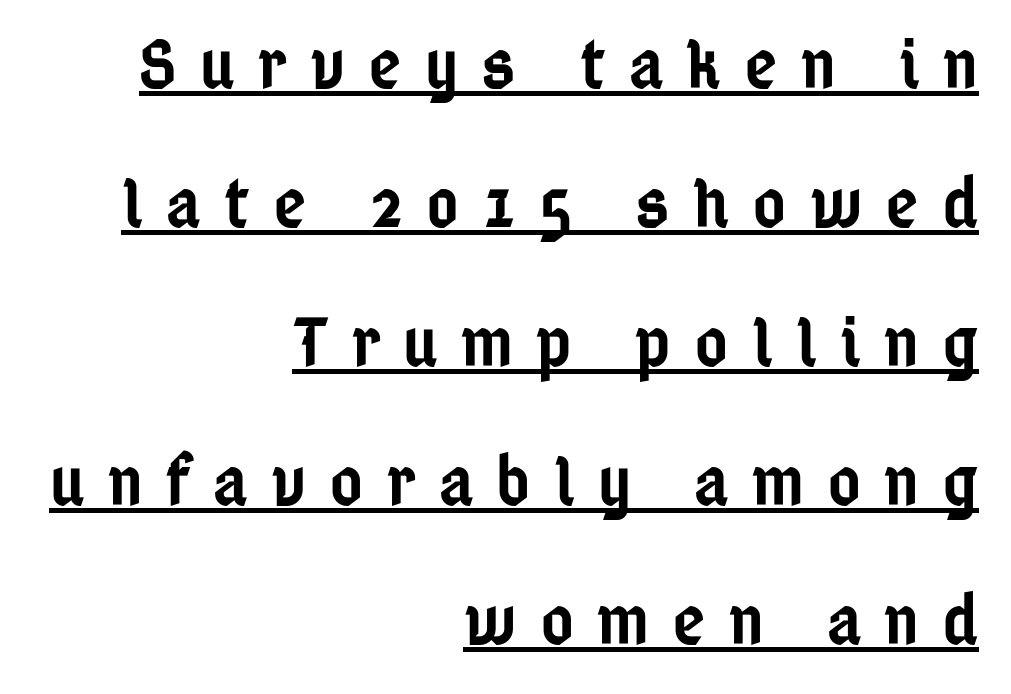
Vertically, the passage feels expansive, rows floating well apart. Looks like regular typesetting: each glyph gets only the width it needs. Check where the strokes stop: nothing finishes them off — pure sans. Between one letter and the next there's a generous, obvious gap.
